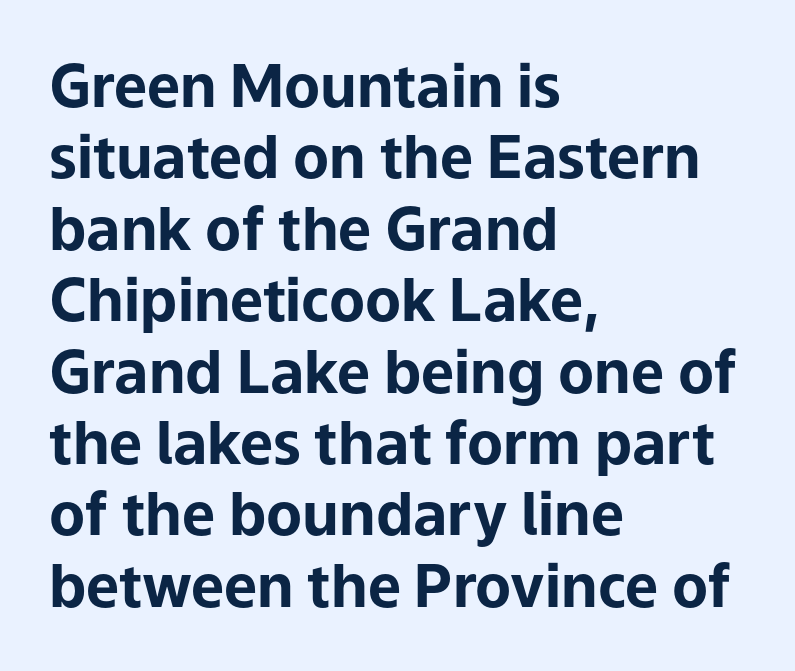
{"serif": "no", "italic": "no", "bold": "yes", "weight": "bold", "width": "normal", "stroke_contrast": "low", "x_height": "medium", "monospaced": "no", "underline": "no", "align": "left", "line_spacing_ratio": 1.21, "letter_spacing": "normal", "letter_spacing_em": 0.0, "glyph_px": 59}
